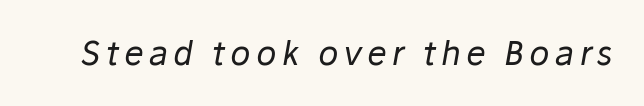
{"italic": "yes", "lean": "right", "slant_degrees": 10, "bold": "no", "weight": "regular", "width": "normal", "stroke_contrast": "low", "x_height": "medium", "monospaced": "no", "underline": "no", "glyph_px": 33}
